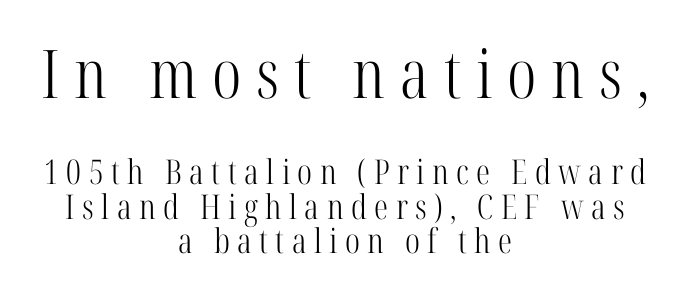
Does the leading feel generous? Not at all — it's pinched. To sum up the face: it has serifs. It's the straight-up-and-down kind of type. Where is the straight margin? There isn't one; the lines are centered. The first block has been scaled up relative to the second.
